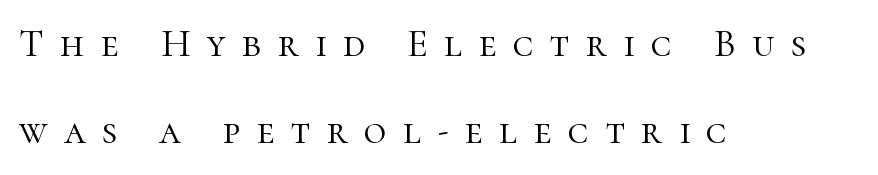
Q: Is the text bold? A: No.
Q: Is the text italic (slanted)? A: No, it is upright.
Q: Is the typeface a serif or a sans-serif typeface? A: Serif.
Q: Is the text underlined? A: No.
Q: How is the paragraph aligned? A: Left-aligned.
Q: Is the spacing between letters normal or unusually wide? A: Unusually wide.
Q: Is the spacing between lines tight, normal or loose? A: Loose.
Q: Width (condensed, normal, or wide)? A: Normal.
Q: Stroke contrast? A: High.
Q: x-height? A: Medium.
Q: Monospaced? A: No.
